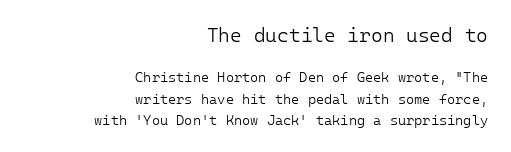
{"italic": "no", "bold": "no", "underline": "no", "align": "right", "line_spacing": "normal", "line_spacing_ratio": 1.52, "letter_spacing": "normal", "letter_spacing_em": 0.0, "larger_block": "first", "size_ratio": 1.43, "glyph_px": 20}
